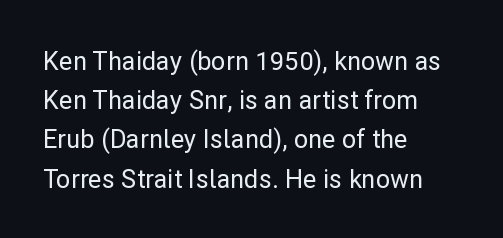
{"italic": "no", "underline": "no", "align": "left", "line_spacing": "normal", "line_spacing_ratio": 1.57, "letter_spacing": "normal", "letter_spacing_em": 0.0, "glyph_px": 25}
